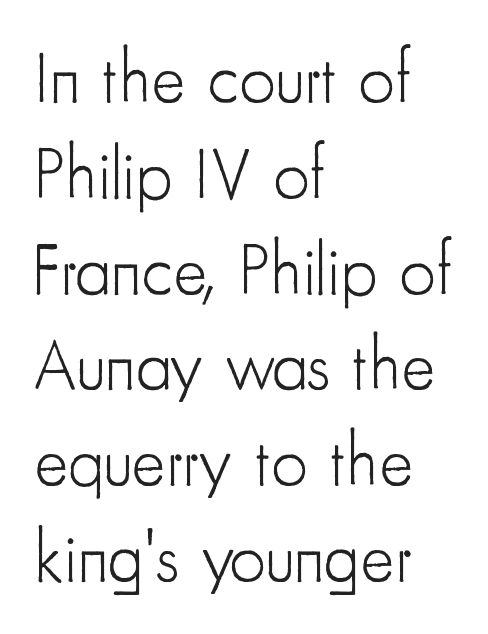
No word sits above an underline. Is there much room between lines? A standard amount, neither cramped nor airy. Each letter keeps its own natural width here, so spacing adapts to shape. Is the type heavy? It reads as light-to-regular instead.
